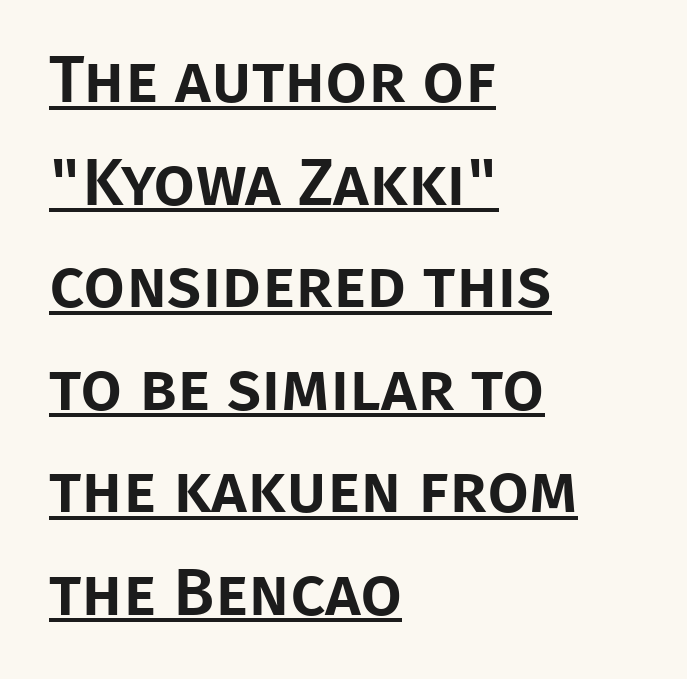
{"serif": "no", "italic": "no", "width": "normal", "stroke_contrast": "low", "x_height": "large", "monospaced": "no", "underline": "yes", "align": "left", "line_spacing": "normal", "line_spacing_ratio": 1.53, "letter_spacing": "normal", "letter_spacing_em": 0.0, "glyph_px": 67}
